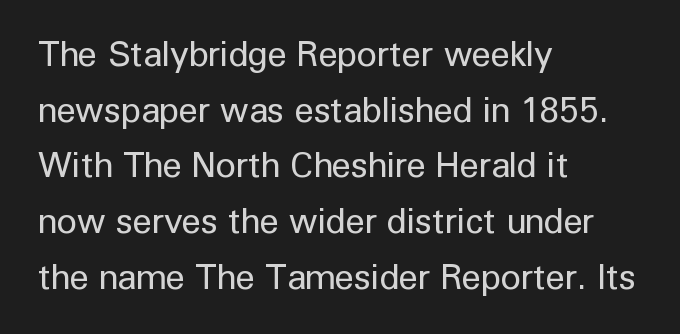
{"serif": "no", "italic": "no", "bold": "no", "weight": "regular", "width": "normal", "stroke_contrast": "low", "x_height": "medium", "monospaced": "no", "underline": "no", "align": "left", "line_spacing": "normal", "line_spacing_ratio": 1.59, "letter_spacing": "normal", "letter_spacing_em": 0.0, "glyph_px": 35}
